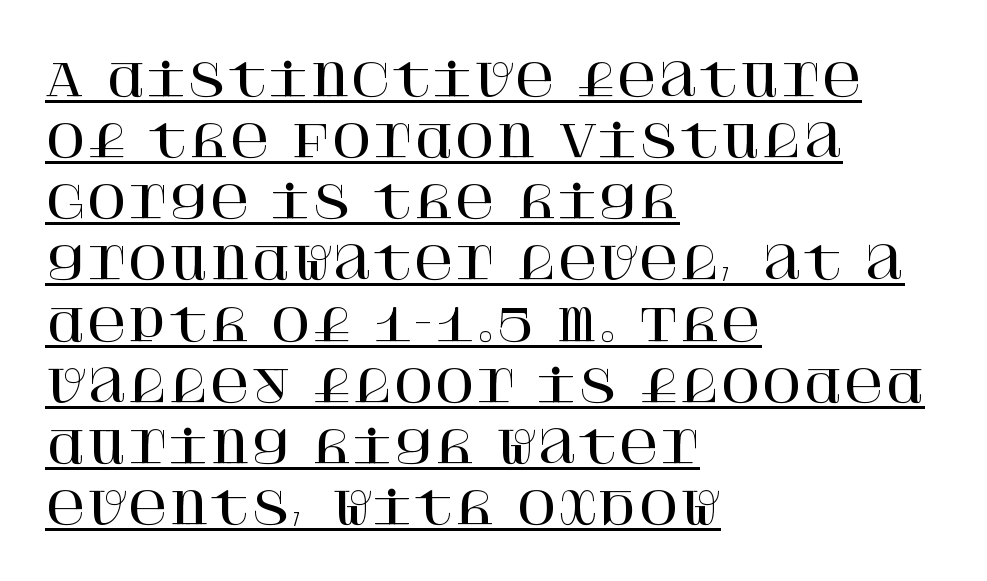
Q: Is the text italic (slanted)? A: No, it is upright.
Q: Is the typeface a serif or a sans-serif typeface? A: Serif.
Q: Is the text underlined? A: Yes.
Q: How is the paragraph aligned? A: Left-aligned.
Q: Is the spacing between letters normal or unusually wide? A: Normal.
Q: Is the spacing between lines tight, normal or loose? A: Normal.
Q: Width (condensed, normal, or wide)? A: Normal.
Q: Stroke contrast? A: High.
Q: x-height? A: Large.
